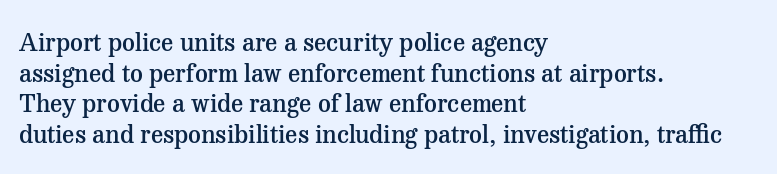
The text block is weighted toward the left margin, trailing off unevenly rightward. What weight is shown? A semibold, between regular and bold. Look at the tracking — it's just the regular setting, nothing added. Quick note: not italic, upright. A bare baseline throughout the passage.
